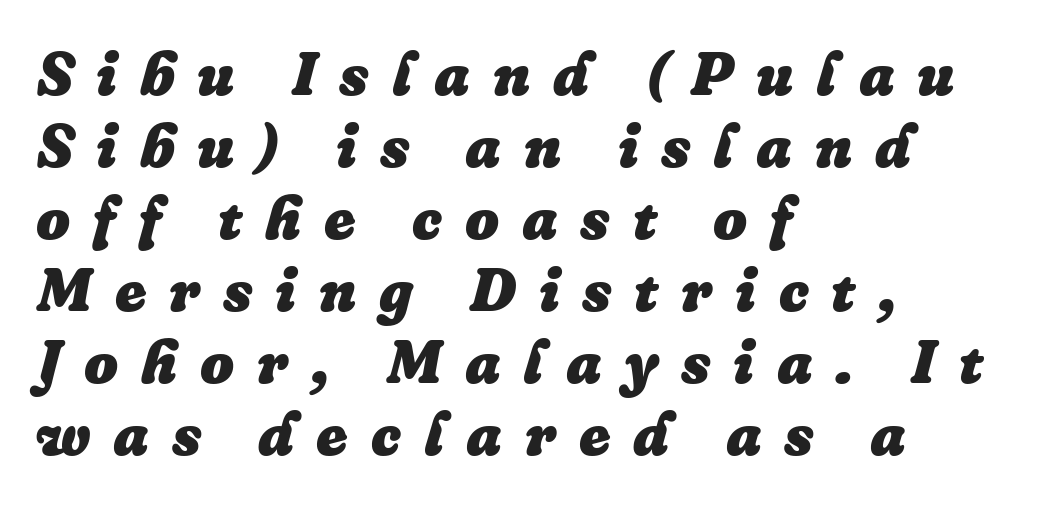
{"italic": "yes", "lean": "right", "slant_degrees": 16, "bold": "yes", "weight": "heavy", "width": "normal", "stroke_contrast": "low", "x_height": "medium", "monospaced": "no", "underline": "no", "align": "left", "line_spacing_ratio": 1.2, "letter_spacing": "wide", "letter_spacing_em": 0.38, "glyph_px": 60}
